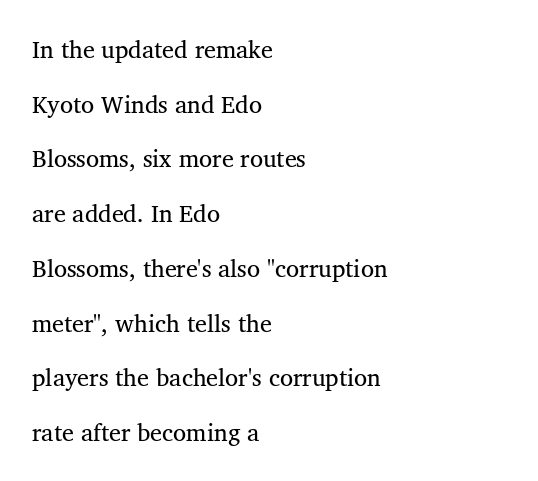
Q: Is the text bold? A: No.
Q: Is the text underlined? A: No.
Q: How is the paragraph aligned? A: Left-aligned.
Q: Is the spacing between letters normal or unusually wide? A: Normal.
Q: Is the spacing between lines tight, normal or loose? A: Loose.
